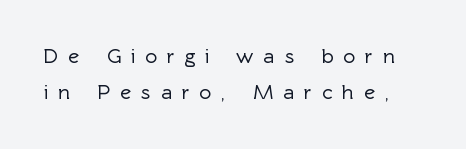
This sample uses an upright cut, with every glyph sitting square on the baseline. Letter spacing: wide. A bare baseline throughout the passage.
